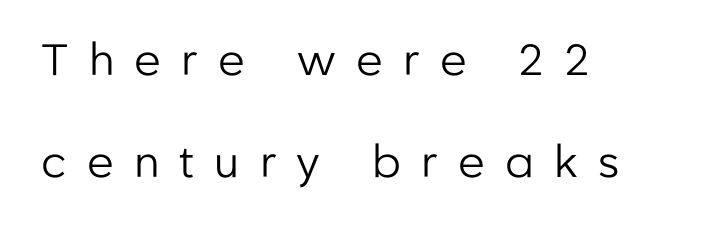
The rag falls on the right side of this text block. You can tell from the bare stems that sans-serif type was used. Ascenders rise straight up at ninety degrees. Stems and bowls with no extra thickness — not bold. In terms of leading, this rendering errs on the spacious side.
